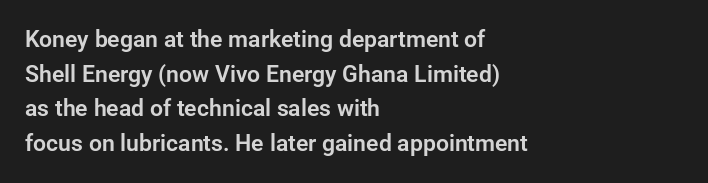
Q: Is the text italic (slanted)? A: No, it is upright.
Q: Is the text underlined? A: No.
Q: How is the paragraph aligned? A: Left-aligned.
Q: Is the spacing between letters normal or unusually wide? A: Normal.
Q: Is the spacing between lines tight, normal or loose? A: Normal.
